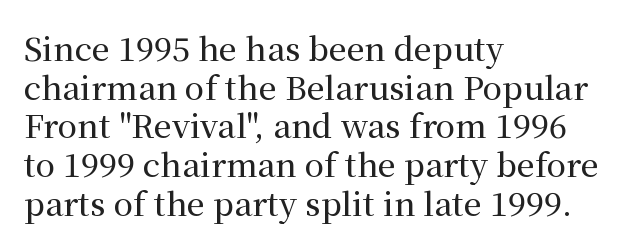
{"serif": "yes", "italic": "no", "width": "normal", "stroke_contrast": "medium", "x_height": "medium", "monospaced": "no", "underline": "no", "align": "left", "line_spacing_ratio": 1.21, "letter_spacing": "normal", "letter_spacing_em": 0.0, "glyph_px": 32}
